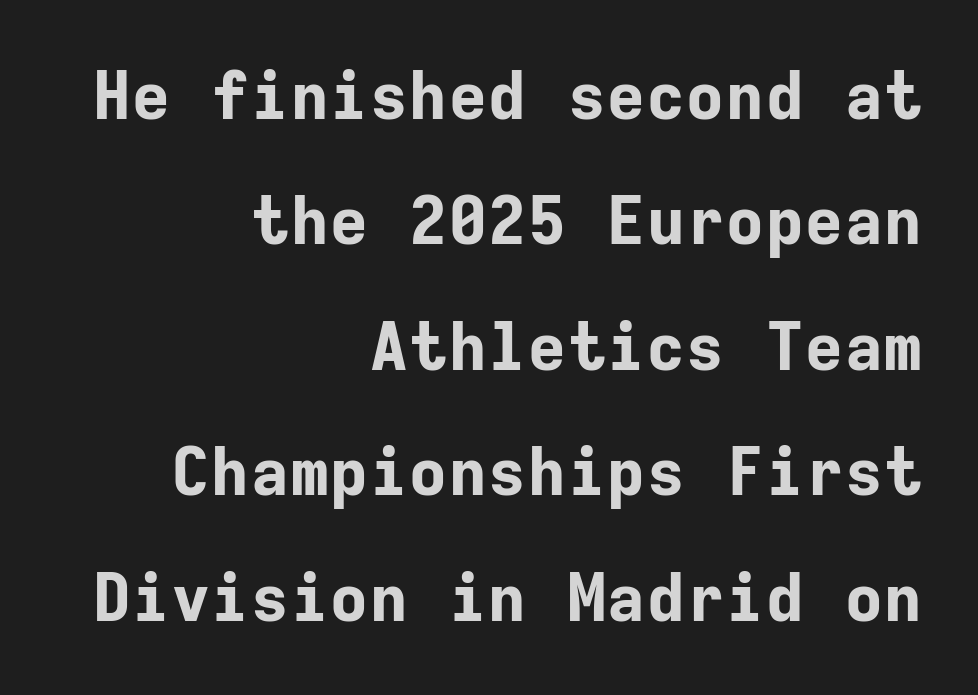
The image shows 66 px bold sans-serif type, upright, monospaced; set right-aligned, loose line spacing (1.9x), normal letter spacing, not underlined; low stroke contrast and a medium x-height.
